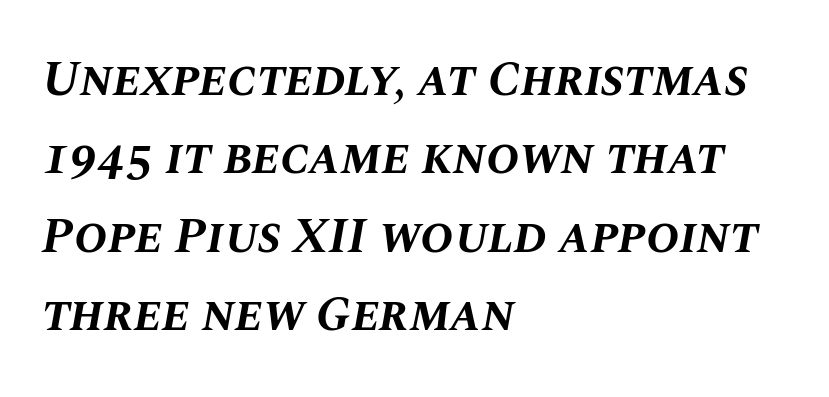
{"italic": "yes", "lean": "right", "slant_degrees": 10, "bold": "yes", "weight": "bold", "width": "normal", "stroke_contrast": "medium", "x_height": "large", "monospaced": "no", "underline": "no", "align": "left", "line_spacing": "normal", "line_spacing_ratio": 1.57, "letter_spacing": "normal", "letter_spacing_em": 0.0, "glyph_px": 50}
